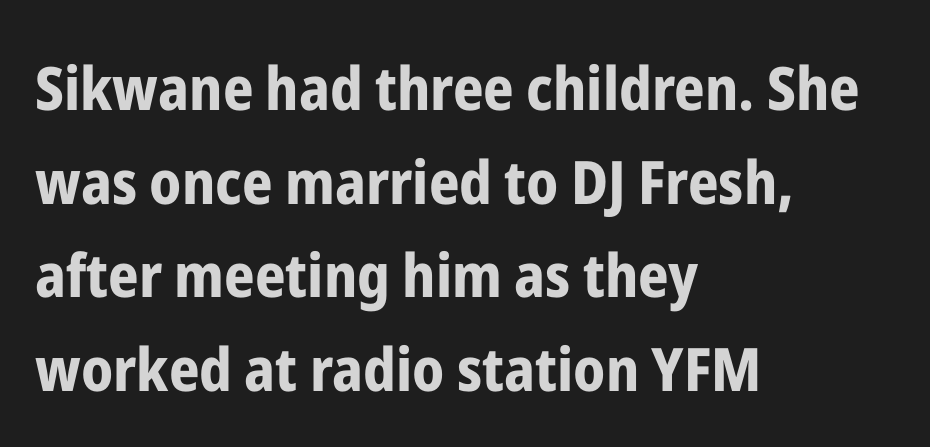
Q: Is the text bold? A: Yes.
Q: Is the text italic (slanted)? A: No, it is upright.
Q: Is the typeface a serif or a sans-serif typeface? A: Sans-serif.
Q: Is the text underlined? A: No.
Q: How is the paragraph aligned? A: Left-aligned.
Q: Is the spacing between letters normal or unusually wide? A: Normal.
Q: Is the spacing between lines tight, normal or loose? A: Normal.
Q: Width (condensed, normal, or wide)? A: Condensed.
Q: Stroke contrast? A: Low.
Q: x-height? A: Medium.
Q: Monospaced? A: No.
